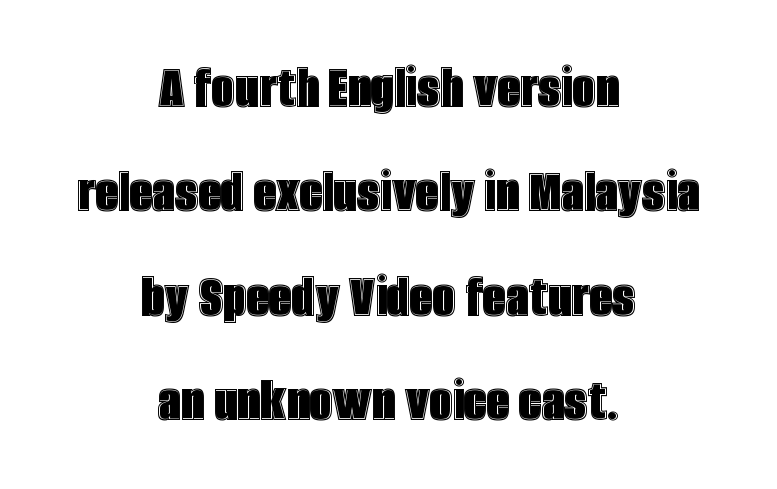
{"italic": "no", "width": "condensed", "x_height": "large", "monospaced": "no", "underline": "no", "align": "center", "line_spacing": "normal", "line_spacing_ratio": 1.63, "letter_spacing": "normal", "letter_spacing_em": 0.0, "glyph_px": 64}
